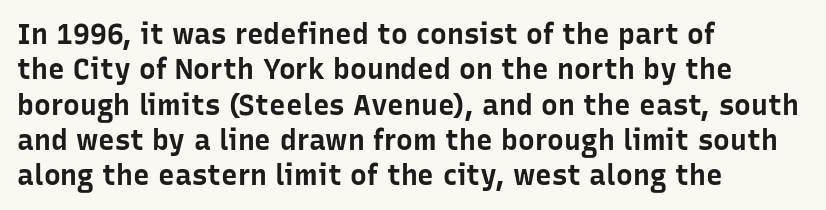
The specimen omits any rule beneath the text block's lines. Characters follow at the spacing the type designer built in. If you measured baseline to baseline, you'd find a middling distance. This rendering uses left alignment, leaving the right contour irregular. Look at the bottom of the vertical strokes: they stop flat, with no serifs.
